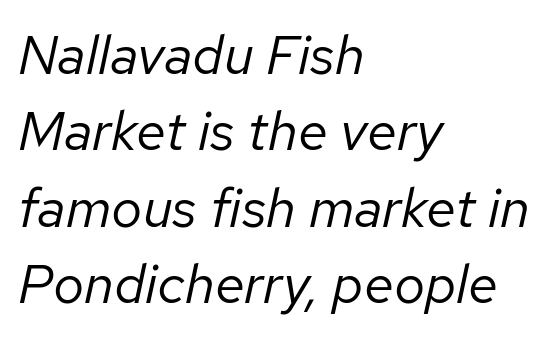
{"italic": "yes", "lean": "right", "slant_degrees": 12, "bold": "no", "weight": "regular", "width": "normal", "stroke_contrast": "low", "x_height": "medium", "monospaced": "no", "underline": "no", "align": "left", "line_spacing": "normal", "line_spacing_ratio": 1.39, "letter_spacing": "normal", "letter_spacing_em": 0.0, "glyph_px": 55}
